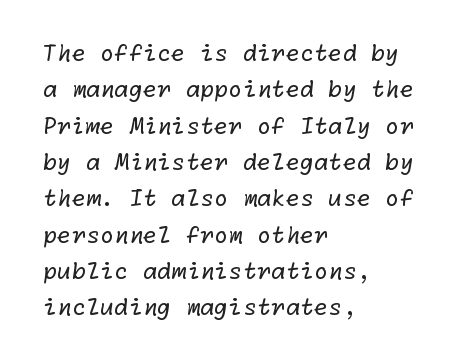
Q: Is the text bold? A: No.
Q: Is the text underlined? A: No.
Q: How is the paragraph aligned? A: Left-aligned.
Q: Is the spacing between letters normal or unusually wide? A: Normal.
Q: Is the spacing between lines tight, normal or loose? A: Normal.
